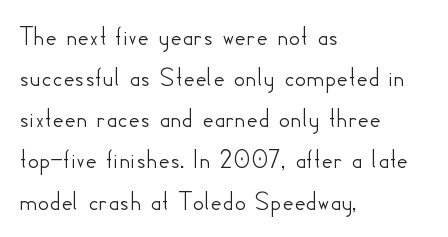
Q: Is the text italic (slanted)? A: No, it is upright.
Q: Is the typeface a serif or a sans-serif typeface? A: Sans-serif.
Q: Is the text underlined? A: No.
Q: How is the paragraph aligned? A: Left-aligned.
Q: Is the spacing between letters normal or unusually wide? A: Normal.
Q: Is the spacing between lines tight, normal or loose? A: Normal.
Q: Width (condensed, normal, or wide)? A: Normal.
Q: Stroke contrast? A: Low.
Q: x-height? A: Small.
Q: Monospaced? A: No.
